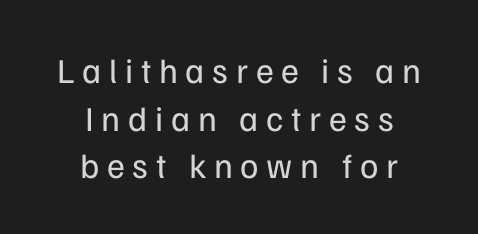
{"serif": "no", "italic": "no", "bold": "no", "weight": "regular", "width": "normal", "stroke_contrast": "low", "x_height": "medium", "monospaced": "no", "underline": "no", "align": "center", "line_spacing": "normal", "line_spacing_ratio": 1.36, "letter_spacing": "wide", "letter_spacing_em": 0.22, "glyph_px": 35}
